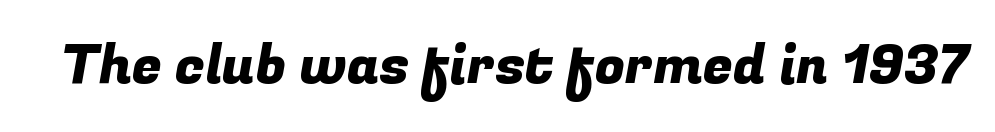
{"serif": "no", "width": "normal", "stroke_contrast": "low", "x_height": "medium", "monospaced": "no", "underline": "no", "letter_spacing": "normal", "letter_spacing_em": 0.0, "glyph_px": 54}
